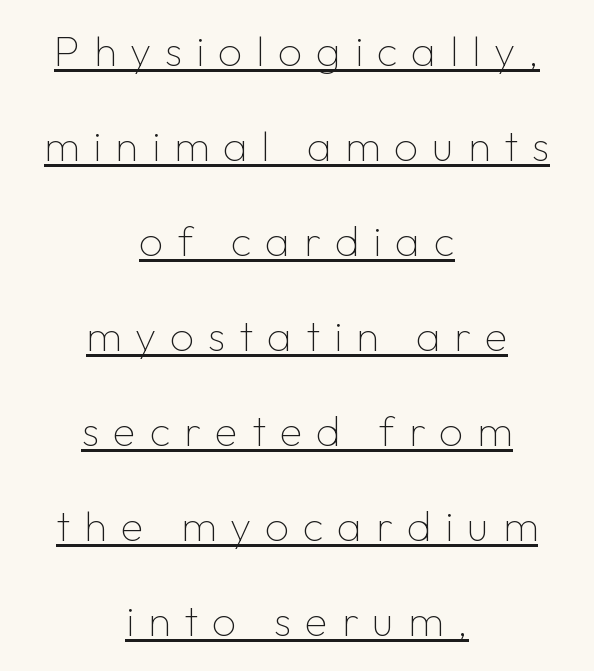
The image shows 42 px thin sans-serif type, upright; set centered, loose line spacing (2.26x), unusually wide letter spacing (+0.33 em), underlined; low stroke contrast and a medium x-height.
